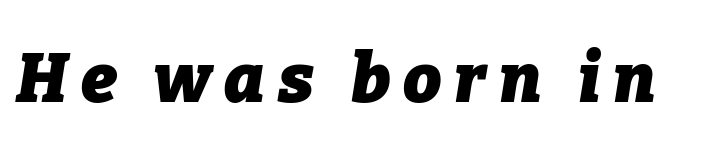
{"italic": "yes", "lean": "right", "slant_degrees": 9, "bold": "yes", "weight": "heavy", "width": "normal", "stroke_contrast": "low", "x_height": "medium", "monospaced": "no", "underline": "no", "glyph_px": 68}
